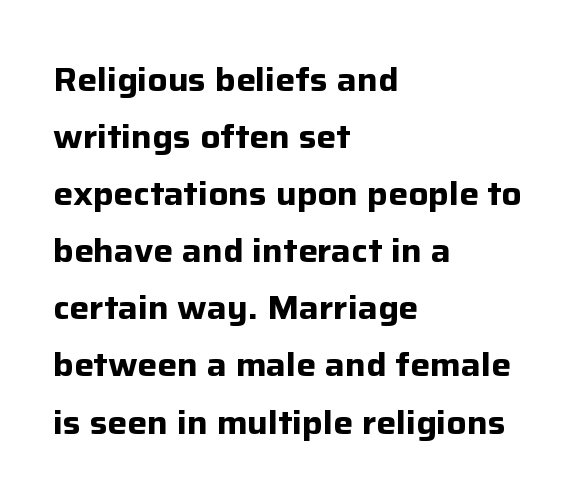
{"serif": "no", "italic": "no", "bold": "yes", "weight": "bold", "width": "normal", "stroke_contrast": "low", "x_height": "medium", "monospaced": "no", "underline": "no", "align": "left", "line_spacing_ratio": 1.73, "letter_spacing": "normal", "letter_spacing_em": 0.0, "glyph_px": 33}
